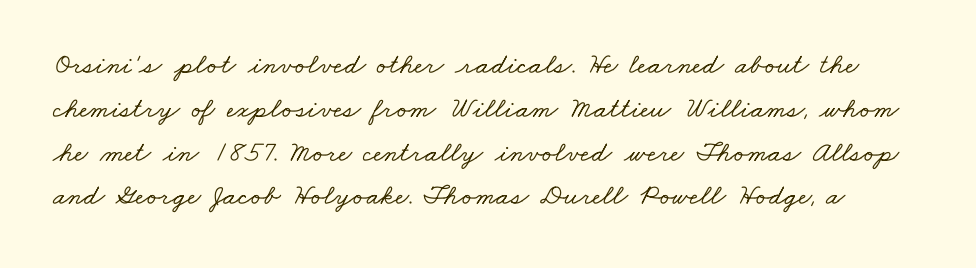
Q: Is the typeface a serif or a sans-serif typeface? A: Serif.
Q: Is the text underlined? A: No.
Q: Is the spacing between letters normal or unusually wide? A: Normal.
Q: Is the spacing between lines tight, normal or loose? A: Normal.
Q: Width (condensed, normal, or wide)? A: Wide.
Q: Stroke contrast? A: Low.
Q: x-height? A: Small.
Q: Monospaced? A: No.
